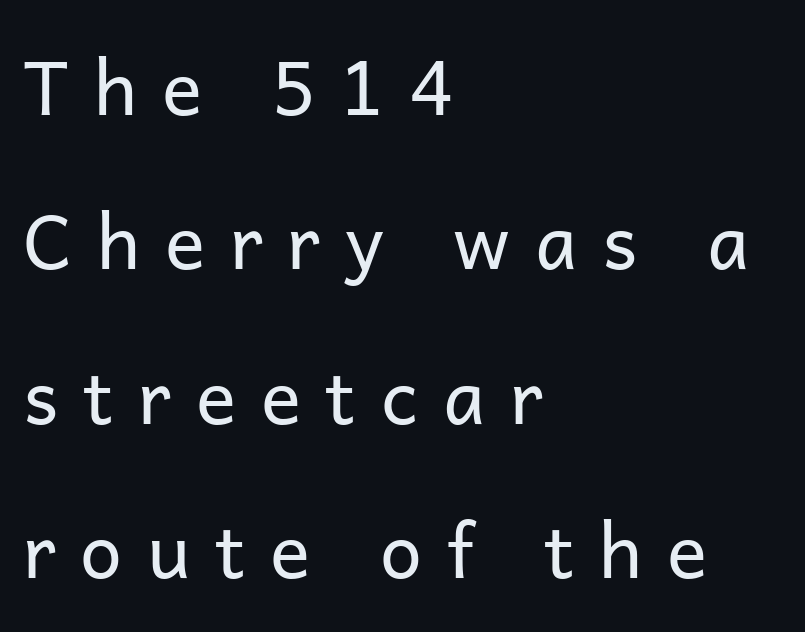
A sans-serif font was chosen for this passage. Counters stay open thanks to moderate or lighter strokes. Line beginnings align vertically; line endings do not. Think of a printed novel: that variable character pitch is what you see here. The rendering uses a large line-height, opening up the rows. This is the regular roman posture of the typeface.
